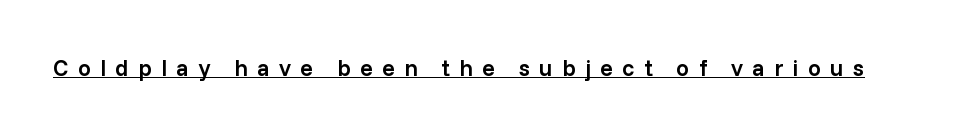
{"italic": "no", "bold": "semi", "underline": "yes", "letter_spacing": "wide", "letter_spacing_em": 0.41, "glyph_px": 23}
